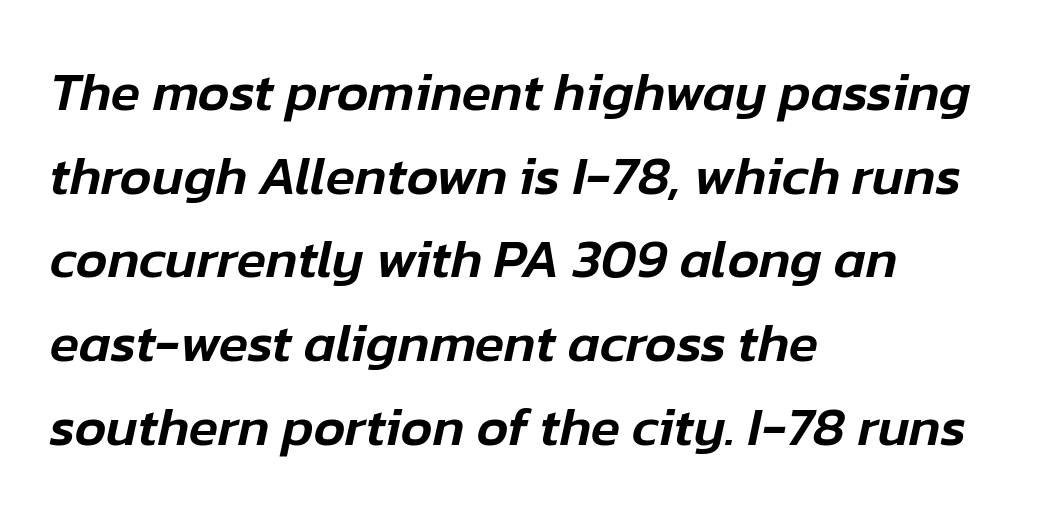
The image shows 54 px text type, italic (leaning right); set left-aligned, normal line spacing (1.55x), normal letter spacing, not underlined; low stroke contrast and a medium x-height.
